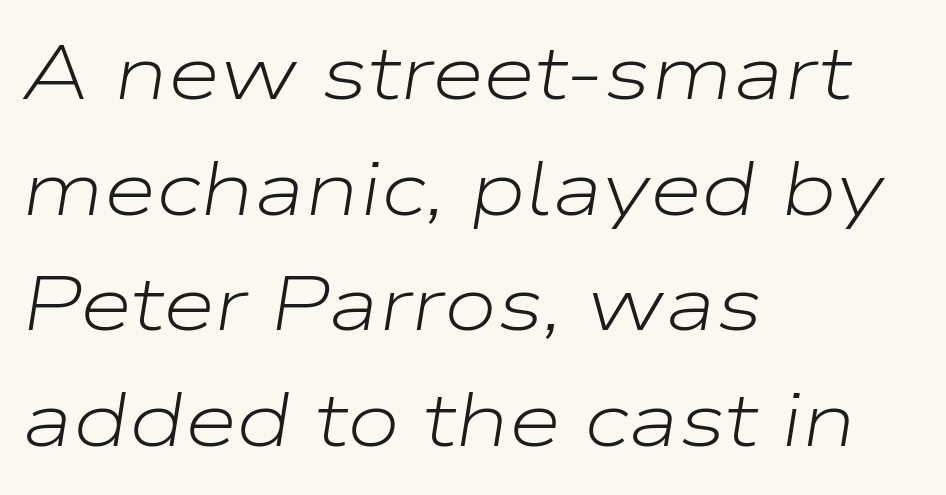
The image shows 76 px light, wide type, italic (leaning right); set left-aligned, normal line spacing (1.52x), normal letter spacing, not underlined; low stroke contrast and a medium x-height.
